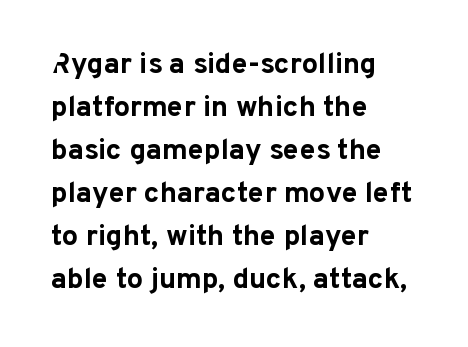
The image shows 29 px bold sans-serif type, upright; set left-aligned, normal line spacing (1.48x), normal letter spacing, not underlined; low stroke contrast and a medium x-height.
